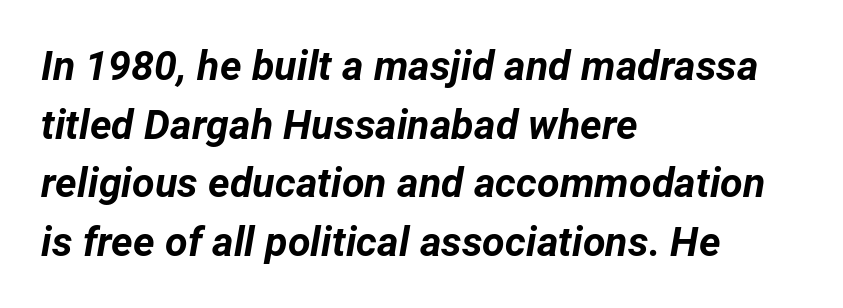
The image shows 41 px bold type, italic (leaning right); set left-aligned, normal line spacing (1.43x), normal letter spacing, not underlined; low stroke contrast and a medium x-height.
